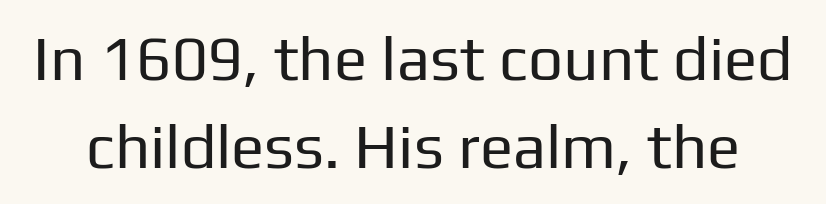
Each letter keeps its own natural width here, so spacing adapts to shape. The type is set solid horizontally, with unmodified tracking. The cut favours lightness, reaching ordinary text weight at its darkest. The zone under the glyphs is completely vacant.
